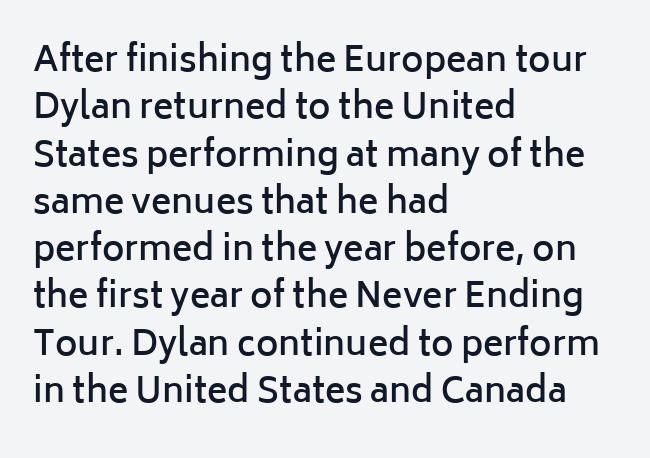
Letters rest on an invisible, unmarked baseline. Line beginnings align vertically; line endings do not. Regarding leading, the lines here are spaced in the standard way. On the weight axis this lands at semibold, roughly 600. Glyph-to-glyph distance matches everyday printed text. The face used here is a sans, in the tradition of grotesques and geometrics.
